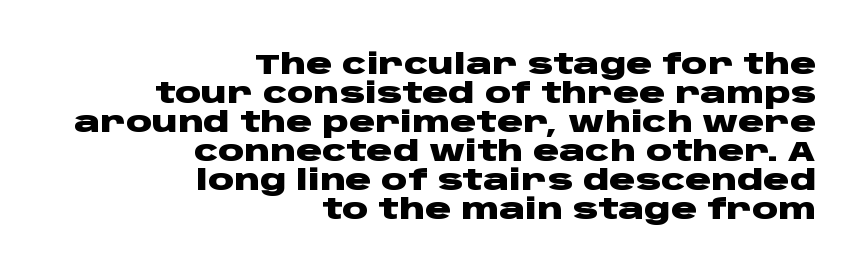
{"serif": "no", "italic": "no", "bold": "yes", "weight": "heavy", "width": "wide", "stroke_contrast": "low", "x_height": "large", "monospaced": "no", "underline": "no", "align": "right", "line_spacing": "tight", "line_spacing_ratio": 1.0, "letter_spacing": "normal", "letter_spacing_em": 0.0, "glyph_px": 29}
